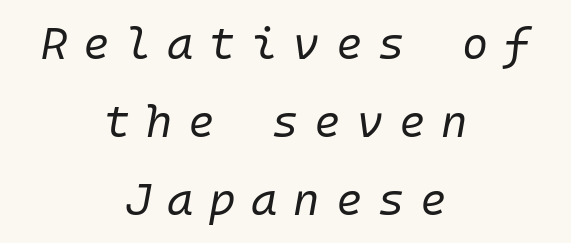
Q: Is the text bold? A: No.
Q: Is the text italic (slanted)? A: Yes, it leans right by about 10 degrees.
Q: Is the text underlined? A: No.
Q: How is the paragraph aligned? A: Centered.
Q: Is the spacing between letters normal or unusually wide? A: Unusually wide.
Q: Width (condensed, normal, or wide)? A: Normal.
Q: Stroke contrast? A: Low.
Q: x-height? A: Medium.
